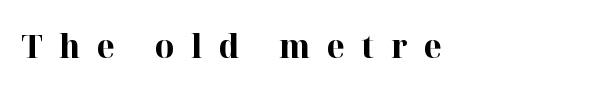
Q: Is the text bold? A: Yes.
Q: Is the text italic (slanted)? A: No, it is upright.
Q: Is the typeface a serif or a sans-serif typeface? A: Serif.
Q: Is the text underlined? A: No.
Q: Is the spacing between letters normal or unusually wide? A: Unusually wide.
Q: Width (condensed, normal, or wide)? A: Normal.
Q: Stroke contrast? A: High.
Q: x-height? A: Medium.
Q: Monospaced? A: No.
